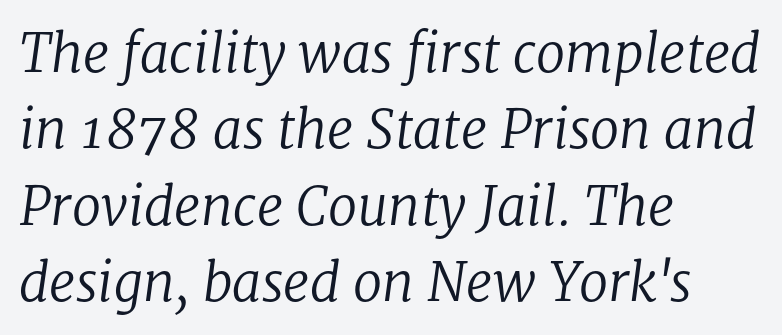
This is not heavy type; no bold has been used. The ragged edge is on the right, which tells us the setting is flush left. Observe the serifs anchoring each vertical stroke in this sample. The line texture is even and compact thanks to regular tracking. The letters are slanted; this is an italic face. The rendering uses natural spacing where letterforms have individual widths.
